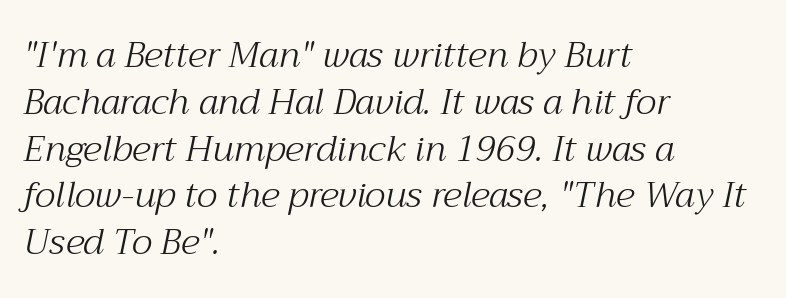
Q: Is the text bold? A: No.
Q: Is the text italic (slanted)? A: Yes, it leans right by about 12 degrees.
Q: Is the typeface a serif or a sans-serif typeface? A: Serif.
Q: Is the text underlined? A: No.
Q: How is the paragraph aligned? A: Left-aligned.
Q: Is the spacing between letters normal or unusually wide? A: Normal.
Q: Is the spacing between lines tight, normal or loose? A: Normal.
Q: Width (condensed, normal, or wide)? A: Normal.
Q: Stroke contrast? A: Medium.
Q: x-height? A: Medium.
Q: Monospaced? A: No.
